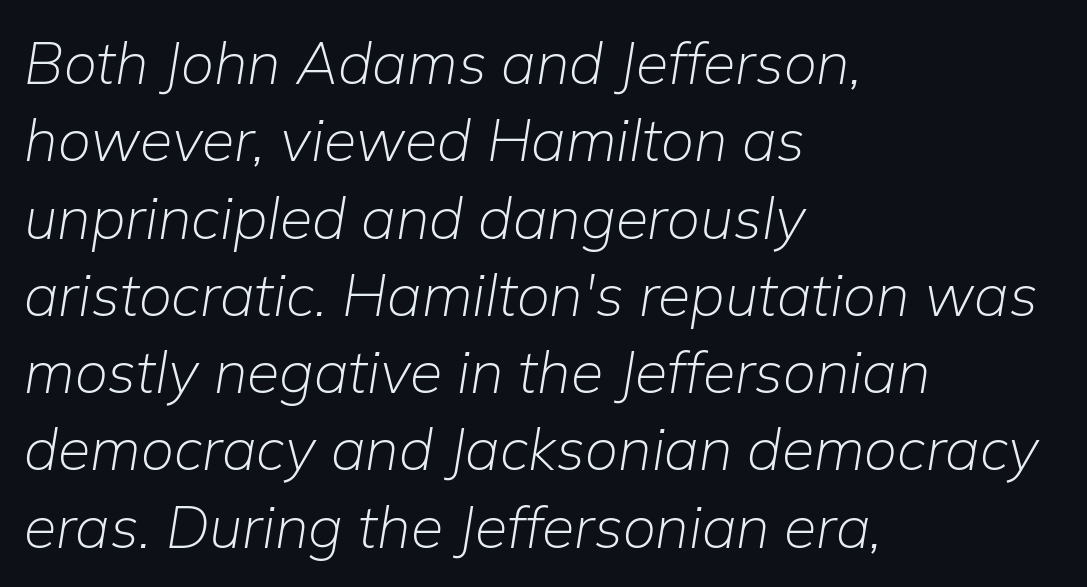
{"italic": "yes", "lean": "right", "slant_degrees": 9, "bold": "no", "weight": "light", "width": "normal", "stroke_contrast": "low", "x_height": "medium", "monospaced": "no", "underline": "no", "align": "left", "line_spacing": "normal", "line_spacing_ratio": 1.31, "letter_spacing": "normal", "letter_spacing_em": 0.0, "glyph_px": 59}
